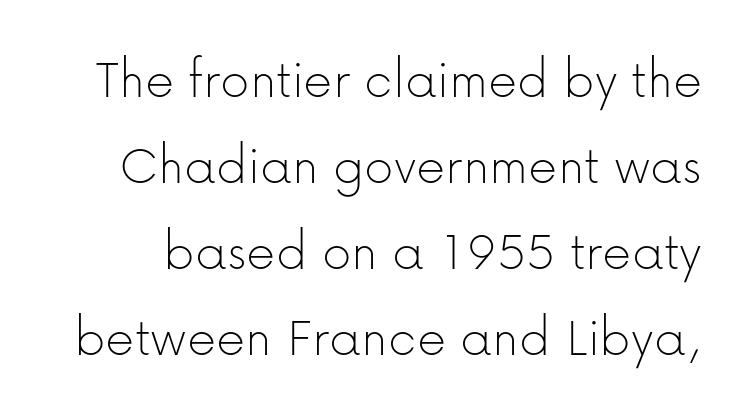
{"serif": "no", "italic": "no", "bold": "no", "weight": "thin", "width": "normal", "stroke_contrast": "low", "x_height": "medium", "monospaced": "no", "underline": "no", "line_spacing": "normal", "line_spacing_ratio": 1.51, "letter_spacing": "normal", "letter_spacing_em": 0.0, "glyph_px": 57}
